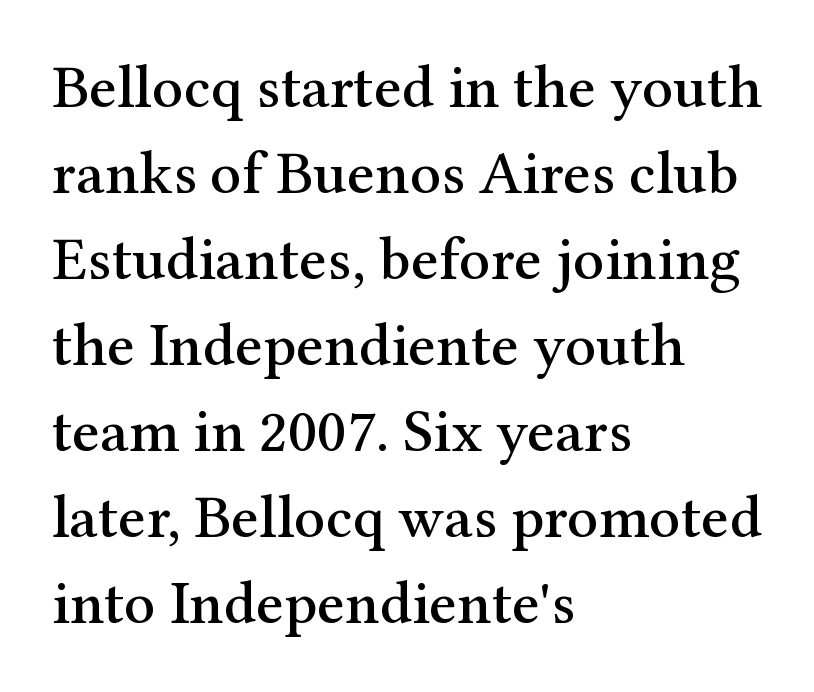
The image shows 61 px serif type, upright; set left-aligned, normal line spacing (1.41x), normal letter spacing, not underlined; medium stroke contrast and a medium x-height.
